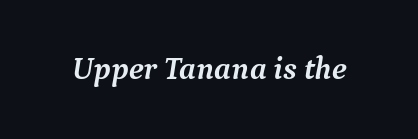
Q: Is the text bold? A: Yes.
Q: Is the text italic (slanted)? A: Yes, it leans right by about 9 degrees.
Q: Is the typeface a serif or a sans-serif typeface? A: Serif.
Q: Is the text underlined? A: No.
Q: Is the spacing between letters normal or unusually wide? A: Normal.
Q: Width (condensed, normal, or wide)? A: Normal.
Q: Stroke contrast? A: Medium.
Q: x-height? A: Medium.
Q: Monospaced? A: No.
